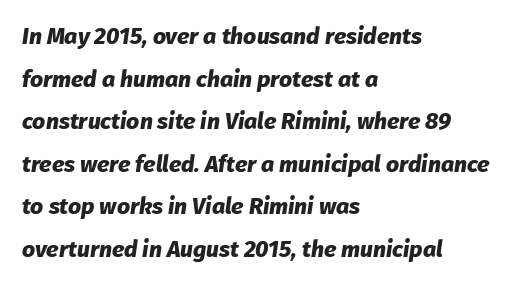
The image shows 23 px bold type, italic (leaning right); set left-aligned, line spacing 1.85x, normal letter spacing, not underlined.
